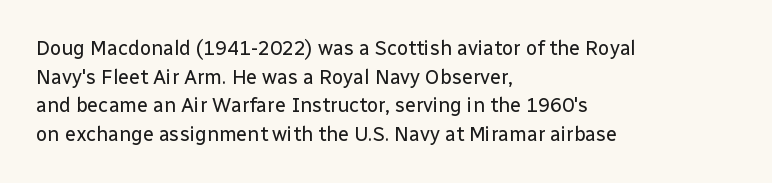
Q: Is the text bold? A: No.
Q: Is the text italic (slanted)? A: No, it is upright.
Q: Is the text underlined? A: No.
Q: How is the paragraph aligned? A: Left-aligned.
Q: Is the spacing between letters normal or unusually wide? A: Normal.
Q: Is the spacing between lines tight, normal or loose? A: Normal.
